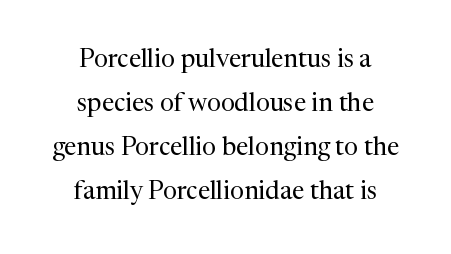
The image shows 25 px text type, upright; set centered, line spacing 1.76x, normal letter spacing, not underlined.
